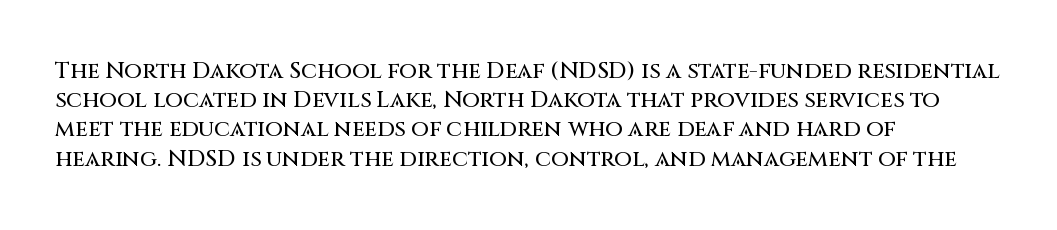
{"italic": "no", "underline": "no", "align": "left", "line_spacing": "normal", "line_spacing_ratio": 1.27, "letter_spacing": "normal", "letter_spacing_em": 0.0, "glyph_px": 23}
